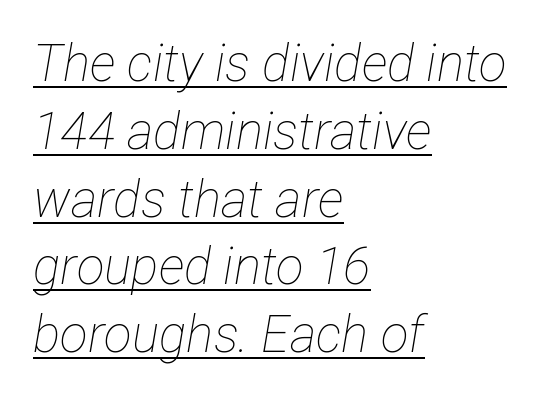
{"italic": "yes", "lean": "right", "slant_degrees": 12, "bold": "no", "weight": "thin", "width": "condensed", "stroke_contrast": "low", "x_height": "medium", "monospaced": "no", "underline": "yes", "align": "left", "line_spacing": "normal", "line_spacing_ratio": 1.33, "letter_spacing": "normal", "letter_spacing_em": 0.0, "glyph_px": 51}
